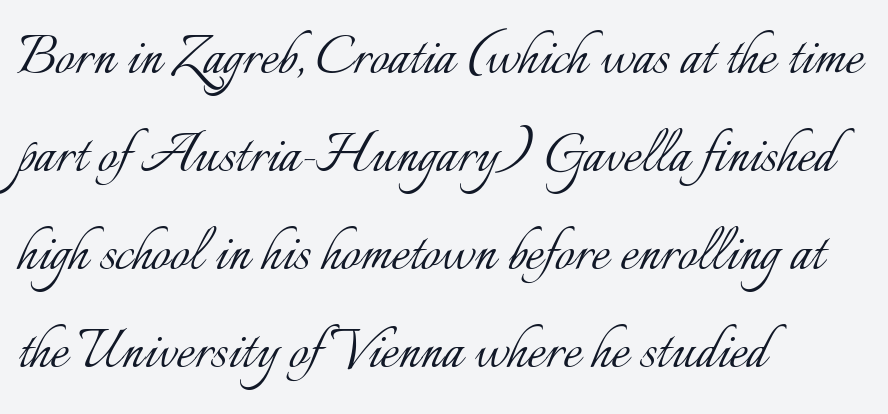
The image shows 68 px light type; set left-aligned, normal line spacing (1.44x), normal letter spacing, not underlined; low stroke contrast and a small x-height.
